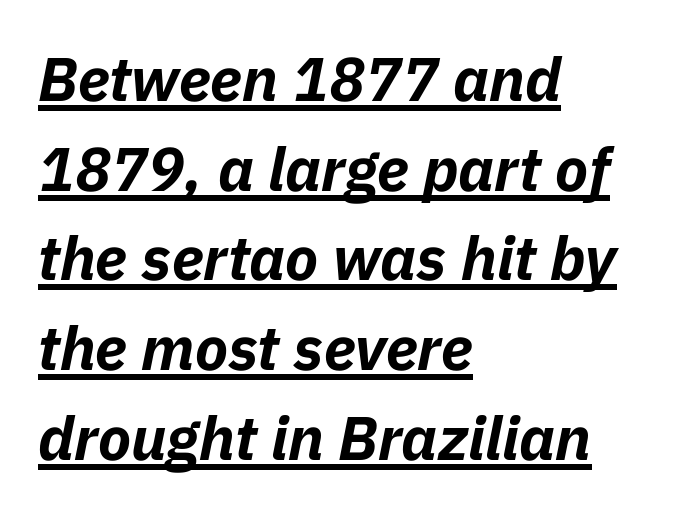
{"italic": "yes", "lean": "right", "slant_degrees": 11, "bold": "yes", "weight": "bold", "width": "normal", "stroke_contrast": "low", "x_height": "medium", "monospaced": "no", "underline": "yes", "align": "left", "line_spacing": "normal", "line_spacing_ratio": 1.47, "letter_spacing": "normal", "letter_spacing_em": 0.0, "glyph_px": 61}
